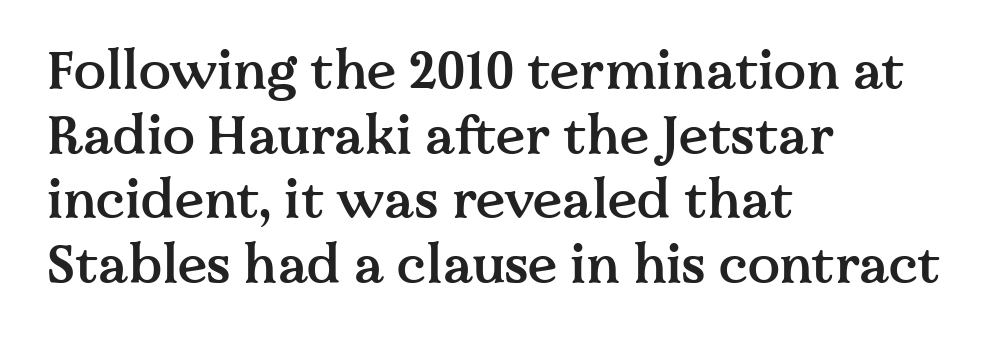
Q: Is the text bold? A: Semi-bold.
Q: Is the text italic (slanted)? A: No, it is upright.
Q: Is the typeface a serif or a sans-serif typeface? A: Serif.
Q: Is the text underlined? A: No.
Q: How is the paragraph aligned? A: Left-aligned.
Q: Is the spacing between letters normal or unusually wide? A: Normal.
Q: Width (condensed, normal, or wide)? A: Normal.
Q: Stroke contrast? A: Medium.
Q: x-height? A: Medium.
Q: Monospaced? A: No.
